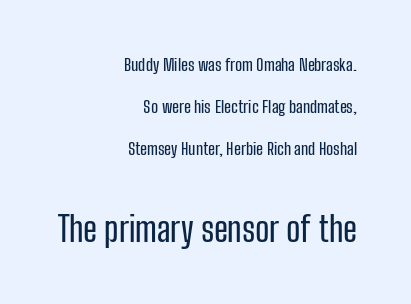
{"serif": "no", "italic": "no", "width": "condensed", "stroke_contrast": "low", "x_height": "medium", "monospaced": "no", "underline": "no", "align": "right", "line_spacing": "loose", "line_spacing_ratio": 2.48, "letter_spacing": "normal", "letter_spacing_em": 0.0, "larger_block": "second", "size_ratio": 2.0, "glyph_px": 34}
